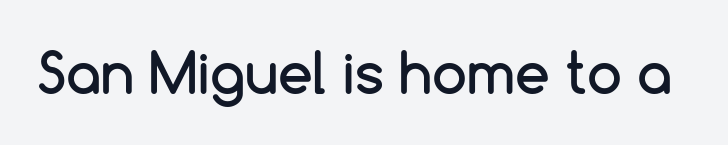
The image shows 56 px sans-serif type, upright; set normal letter spacing, not underlined; low stroke contrast and a medium x-height.
